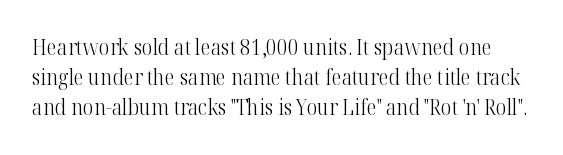
The image shows 21 px text type, upright; set normal line spacing (1.44x), normal letter spacing, not underlined.
